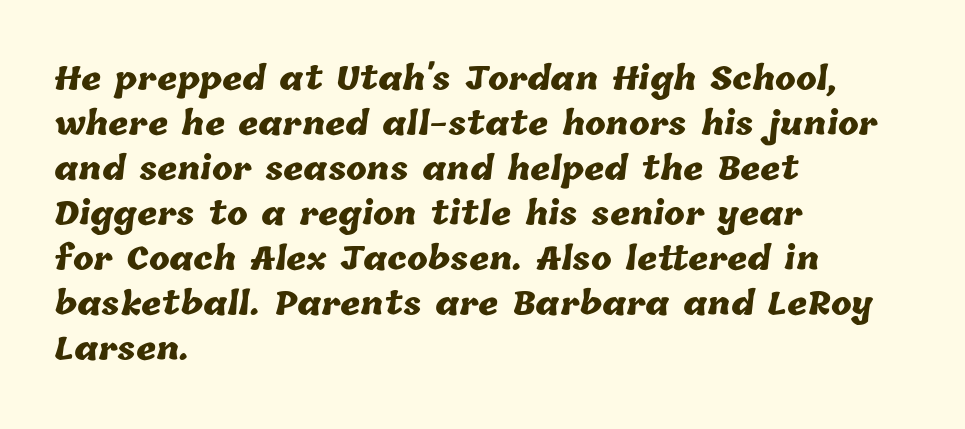
The image shows 31 px heavy type; set left-aligned, normal line spacing (1.45x), normal letter spacing, not underlined; low stroke contrast and a medium x-height.
